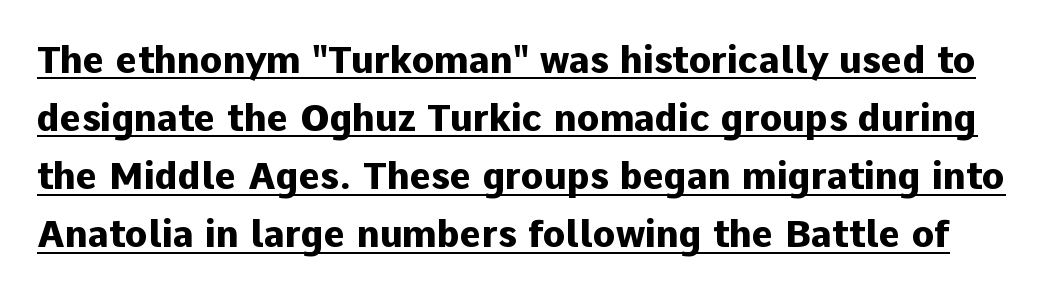
{"serif": "no", "italic": "no", "bold": "yes", "weight": "heavy", "width": "normal", "stroke_contrast": "low", "x_height": "medium", "monospaced": "no", "underline": "yes", "line_spacing": "normal", "line_spacing_ratio": 1.57, "letter_spacing": "normal", "letter_spacing_em": 0.0, "glyph_px": 37}
